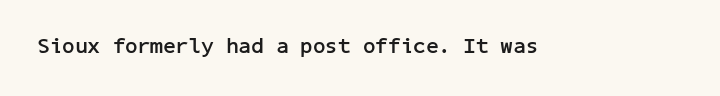
The image shows 22 px bold type, upright; set normal letter spacing, not underlined.
